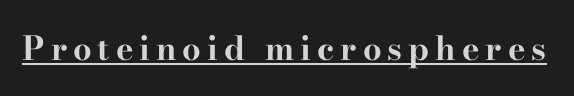
The image shows 33 px bold, wide serif type, upright; set underlined; high stroke contrast and a small x-height.
